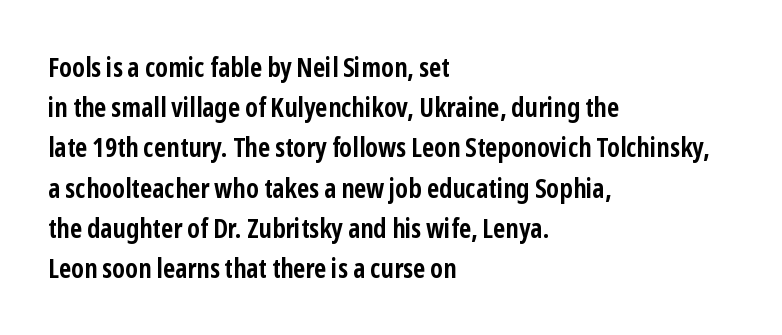
{"italic": "no", "bold": "yes", "underline": "no", "align": "left", "line_spacing": "normal", "line_spacing_ratio": 1.49, "letter_spacing": "normal", "letter_spacing_em": 0.0, "glyph_px": 27}
